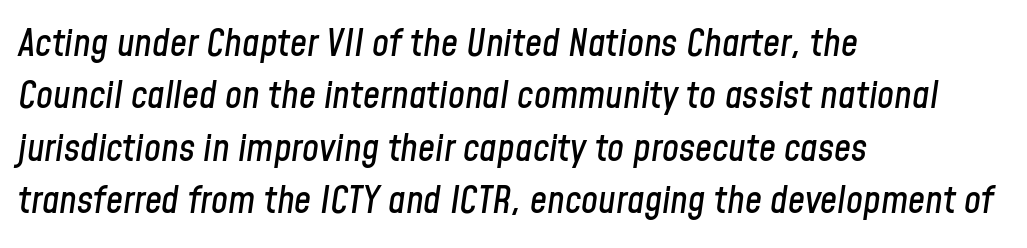
Character widths vary here, with narrow letters taking less room than wide ones. The block of text has a typical density, with ordinary space between rows. The compositor pushed each line to the left boundary. Beneath every word, the page is bare.
